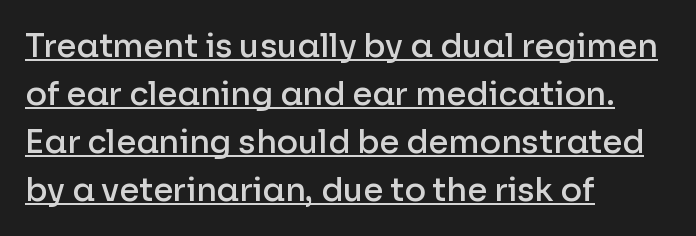
Q: Is the text bold? A: Semi-bold.
Q: Is the text italic (slanted)? A: No, it is upright.
Q: Is the typeface a serif or a sans-serif typeface? A: Sans-serif.
Q: Is the text underlined? A: Yes.
Q: How is the paragraph aligned? A: Left-aligned.
Q: Is the spacing between letters normal or unusually wide? A: Normal.
Q: Is the spacing between lines tight, normal or loose? A: Normal.
Q: Width (condensed, normal, or wide)? A: Normal.
Q: Stroke contrast? A: Low.
Q: x-height? A: Medium.
Q: Monospaced? A: No.
